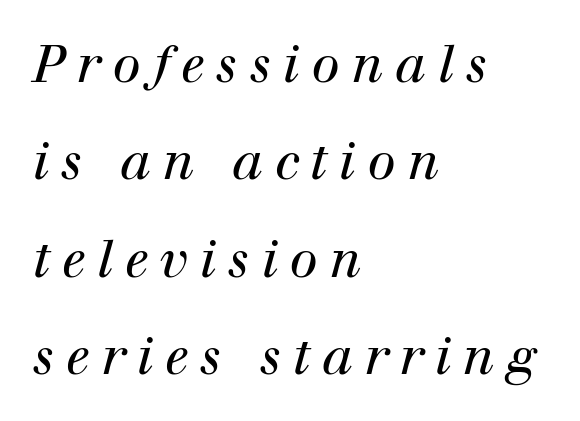
{"serif": "yes", "italic": "yes", "lean": "right", "slant_degrees": 12, "bold": "no", "weight": "regular", "width": "normal", "stroke_contrast": "high", "x_height": "medium", "monospaced": "no", "underline": "no", "align": "left", "line_spacing": "loose", "line_spacing_ratio": 1.91, "letter_spacing": "wide", "letter_spacing_em": 0.23, "glyph_px": 51}
